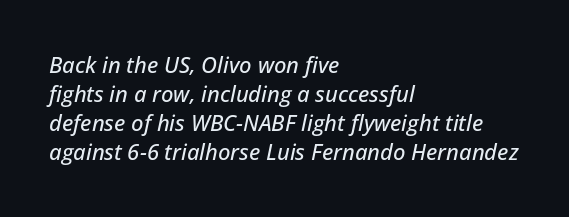
The image shows 22 px text type, italic (leaning right); set left-aligned, normal line spacing (1.32x), normal letter spacing, not underlined.
